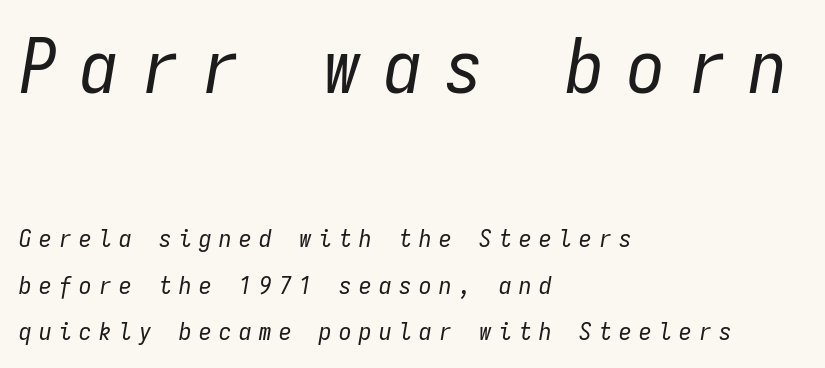
{"italic": "yes", "lean": "right", "slant_degrees": 9, "bold": "no", "weight": "regular", "width": "condensed", "stroke_contrast": "low", "x_height": "medium", "monospaced": "yes", "underline": "no", "align": "left", "line_spacing_ratio": 1.87, "letter_spacing": "wide", "letter_spacing_em": 0.3, "larger_block": "first", "size_ratio": 3.04, "glyph_px": 76}
